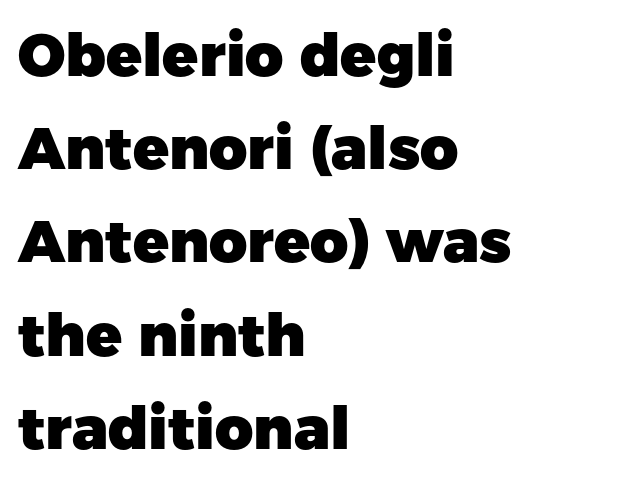
The image shows 59 px heavy sans-serif type, upright; set left-aligned, normal line spacing (1.58x), normal letter spacing, not underlined; low stroke contrast and a medium x-height.
